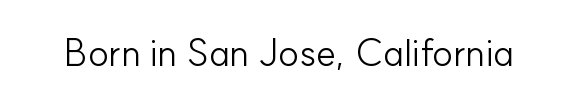
{"serif": "no", "italic": "no", "bold": "no", "weight": "light", "width": "normal", "stroke_contrast": "low", "x_height": "small", "monospaced": "no", "underline": "no", "letter_spacing": "normal", "letter_spacing_em": 0.0, "glyph_px": 38}
